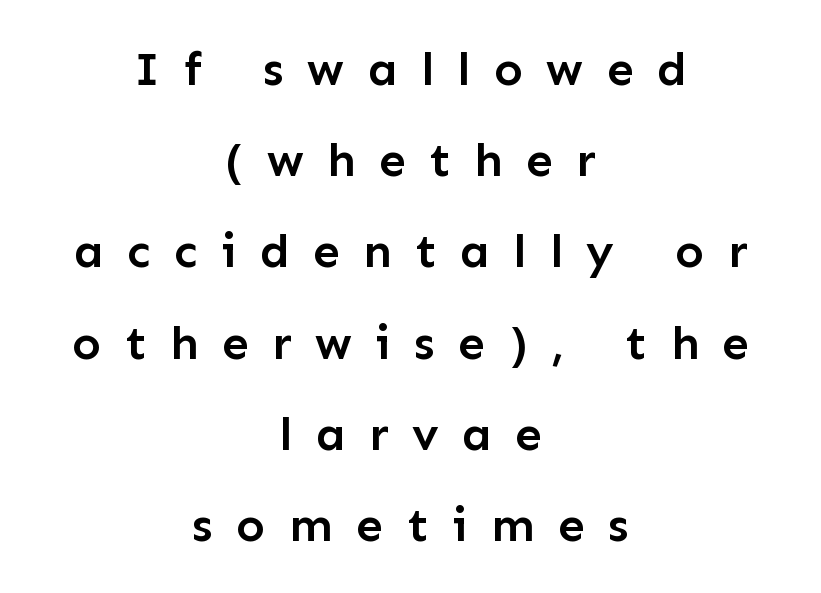
Nope, no serifs anywhere on these letters. A bare baseline throughout the passage. What stands out about the letter spacing? Its width — letters are far apart. Do the characters align in a grid? No, the font is proportional. Tall strokes in this sample are plumb rather than angled. Leading: increased.
